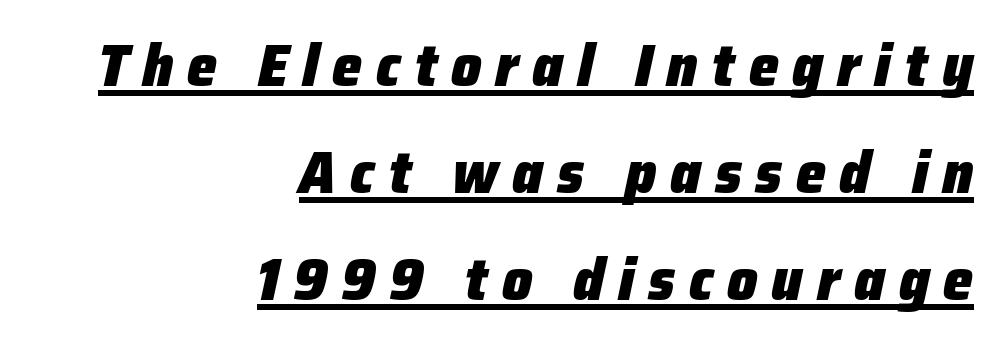
The image shows 60 px heavy type, italic (leaning right); set right-aligned, line spacing 1.78x, unusually wide letter spacing (+0.23 em), underlined; low stroke contrast and a medium x-height.
